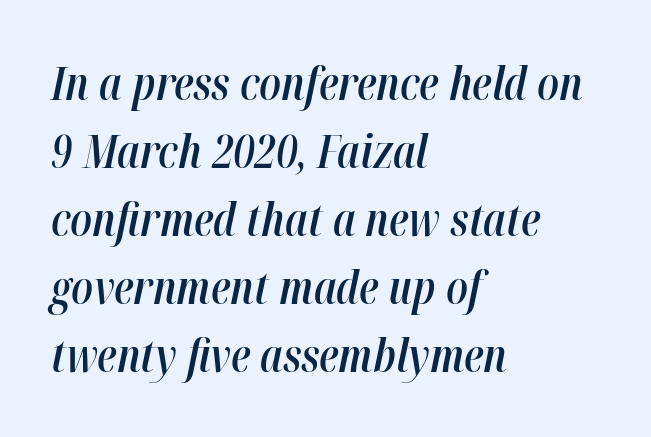
The leading is moderate, giving the passage an even texture. The words here are not underlined. This rendering uses left alignment, leaving the right contour irregular. The passage shown is semibold, sitting just below true bold.
